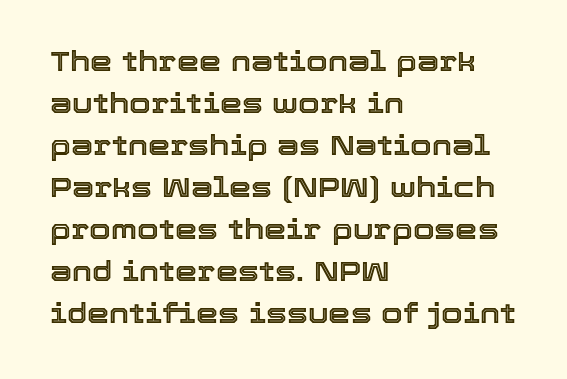
{"italic": "no", "width": "normal", "x_height": "medium", "monospaced": "no", "underline": "no", "align": "left", "line_spacing": "normal", "line_spacing_ratio": 1.5, "letter_spacing": "normal", "letter_spacing_em": 0.0, "glyph_px": 28}
